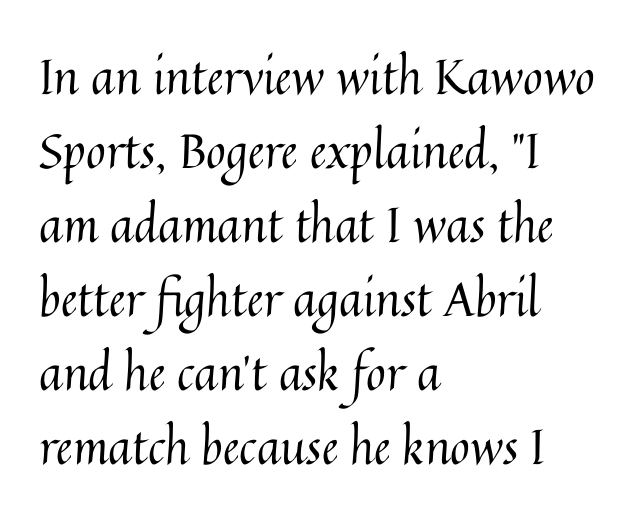
This rendering uses left alignment, leaving the right contour irregular. The rendering keeps characters at their native spacing. Regular leading. This sample has the flowing, uneven cadence of proportional lettering.
